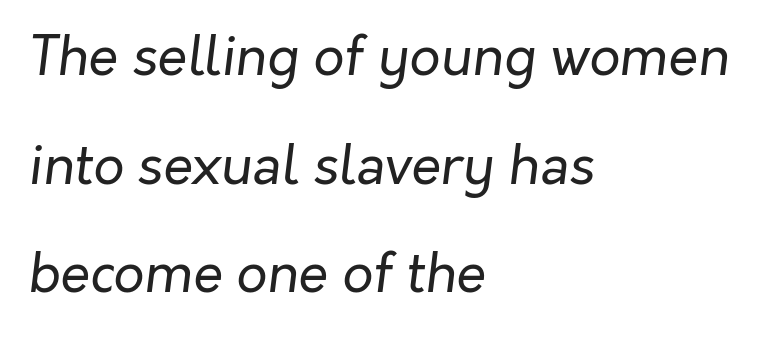
The rendering uses natural spacing where letterforms have individual widths. This rendering features lettering with no underline. The tracking reads as untouched default to a designer's eye. Designer's note — italics engaged.
